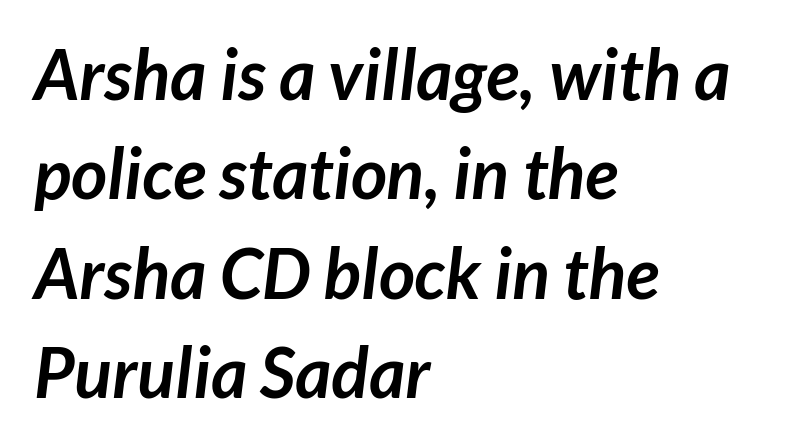
Q: Is the text bold? A: Yes.
Q: Is the typeface a serif or a sans-serif typeface? A: Sans-serif.
Q: Is the text underlined? A: No.
Q: How is the paragraph aligned? A: Left-aligned.
Q: Is the spacing between letters normal or unusually wide? A: Normal.
Q: Is the spacing between lines tight, normal or loose? A: Normal.
Q: Width (condensed, normal, or wide)? A: Normal.
Q: Stroke contrast? A: Low.
Q: x-height? A: Medium.
Q: Monospaced? A: No.
